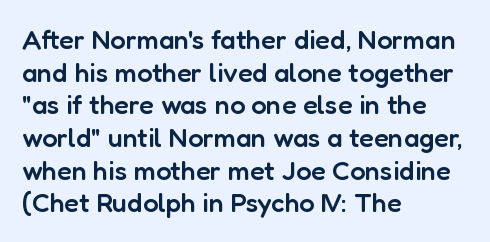
The rendering uses a semibold face; strokes are thickened but not to full bold. Inter-character spacing is left at the font's built-in metrics. Quick note: not italic, upright. Which margin do the lines hug? The left one — the right edge is uneven.
